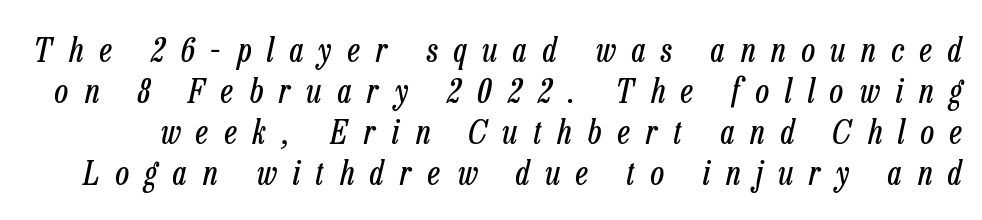
Q: Is the text bold? A: No.
Q: Is the text italic (slanted)? A: Yes, it leans right by about 13 degrees.
Q: Is the text underlined? A: No.
Q: Is the spacing between letters normal or unusually wide? A: Unusually wide.
Q: Width (condensed, normal, or wide)? A: Condensed.
Q: Stroke contrast? A: Low.
Q: x-height? A: Medium.
Q: Monospaced? A: No.
